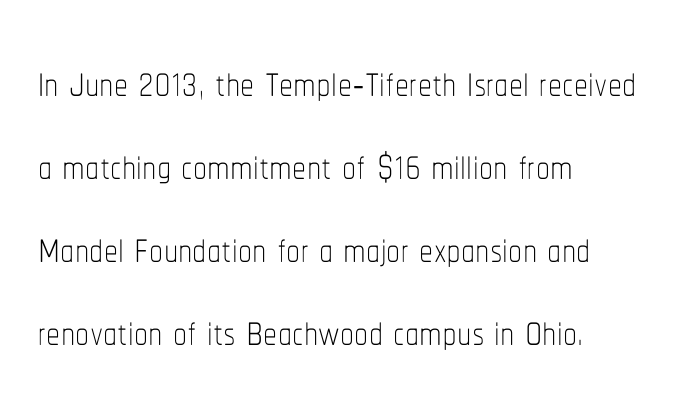
The image shows 56 px thin, condensed type, upright; set left-aligned, normal line spacing (1.48x), normal letter spacing, not underlined; low stroke contrast and a medium x-height.
